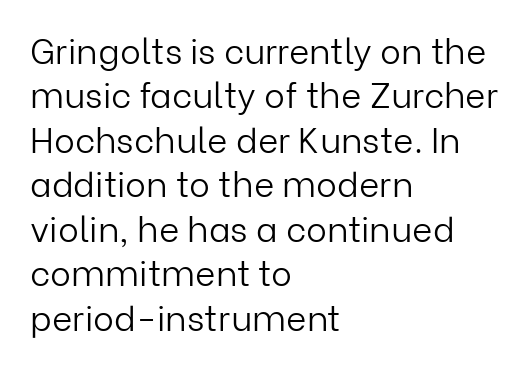
{"serif": "no", "italic": "no", "bold": "no", "weight": "light", "width": "normal", "stroke_contrast": "low", "x_height": "medium", "monospaced": "no", "underline": "no", "align": "left", "line_spacing": "normal", "line_spacing_ratio": 1.27, "letter_spacing": "normal", "letter_spacing_em": 0.0, "glyph_px": 35}
